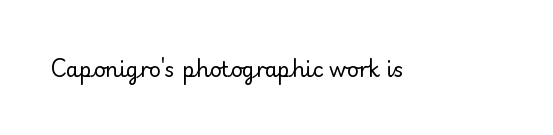
The image shows 21 px text type, upright; set normal letter spacing, not underlined.
